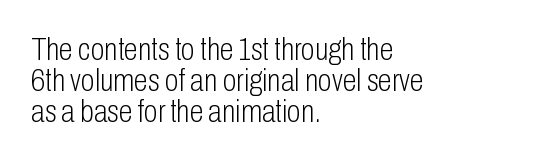
The passage shown is typed in a proportional face where columns would drift. The letters stand upright; this is a roman face. A student would call this left alignment; a typographer would say flush left, rag right. The passage shown is not underscored anywhere. Is the stroke heavy? The answer is a plain regular-or-lighter. Nobody touched the tracking dial on this one.
